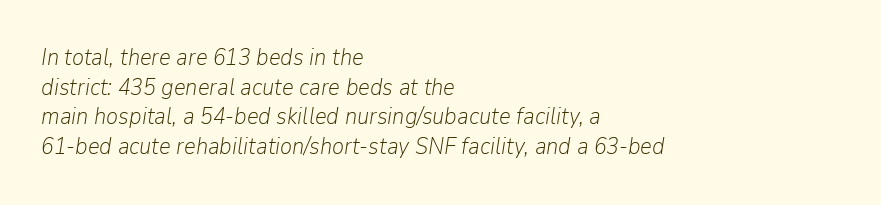
Here the glyphs are tracked normally, forming tight word shapes. Interline gaps are of average width in this sample. Underlining? Definitely not there. Nothing heavy about these letters — not bold at all. A student would call this left alignment; a typographer would say flush left, rag right.
